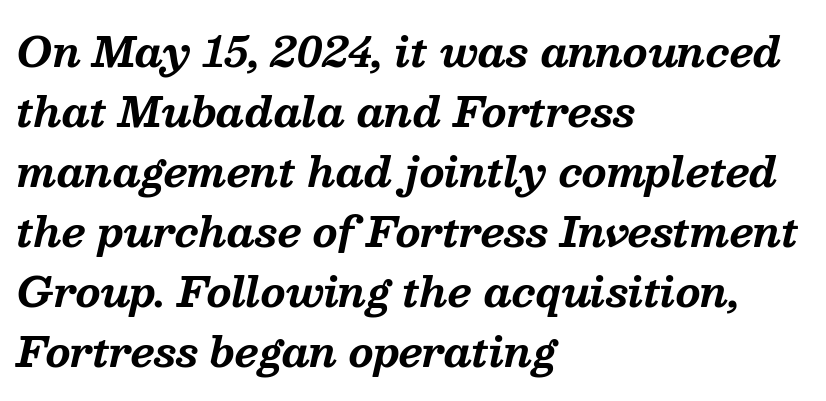
Q: Is the text bold? A: Yes.
Q: Is the text italic (slanted)? A: Yes, it leans right by about 13 degrees.
Q: Is the typeface a serif or a sans-serif typeface? A: Serif.
Q: Is the text underlined? A: No.
Q: How is the paragraph aligned? A: Left-aligned.
Q: Is the spacing between letters normal or unusually wide? A: Normal.
Q: Is the spacing between lines tight, normal or loose? A: Normal.
Q: Width (condensed, normal, or wide)? A: Normal.
Q: Stroke contrast? A: Medium.
Q: x-height? A: Medium.
Q: Monospaced? A: No.
